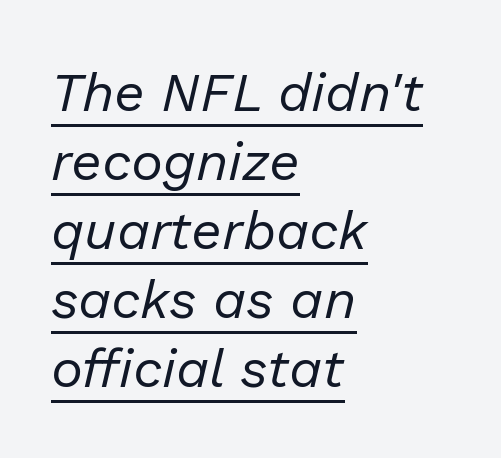
Think of a printed novel: that variable character pitch is what you see here. The ragged edge is on the right, which tells us the setting is flush left. A continuous stroke trails under the words, as in a hyperlink. Vertical stems look standard width or narrower in stroke. Does the lettering tilt? It does — this is italic.
